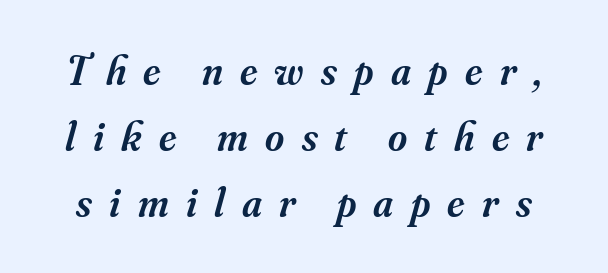
Q: Is the text bold? A: Semi-bold.
Q: Is the text italic (slanted)? A: Yes, it leans right by about 16 degrees.
Q: Is the typeface a serif or a sans-serif typeface? A: Serif.
Q: Is the text underlined? A: No.
Q: Is the spacing between letters normal or unusually wide? A: Unusually wide.
Q: Is the spacing between lines tight, normal or loose? A: Normal.
Q: Width (condensed, normal, or wide)? A: Normal.
Q: Stroke contrast? A: Medium.
Q: x-height? A: Small.
Q: Monospaced? A: No.
